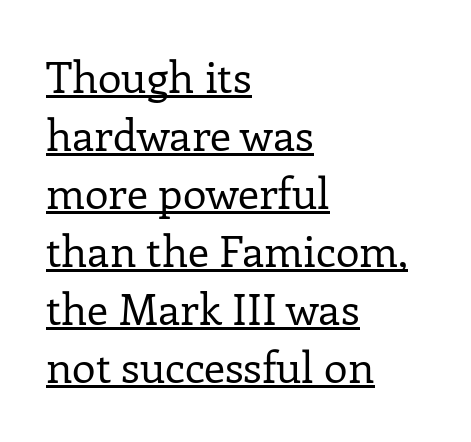
Nope, not italic — everything's standing straight. Characters follow at the spacing the type designer built in. The rendering uses the underline text-decoration. The typeface has the unassuming heft of standard copy or less. The rendering uses natural spacing where letterforms have individual widths.
